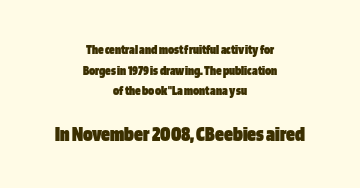
{"italic": "no", "bold": "yes", "underline": "no", "align": "center", "line_spacing": "normal", "line_spacing_ratio": 1.47, "letter_spacing": "normal", "letter_spacing_em": 0.0, "larger_block": "second", "size_ratio": 1.57, "glyph_px": 22}
